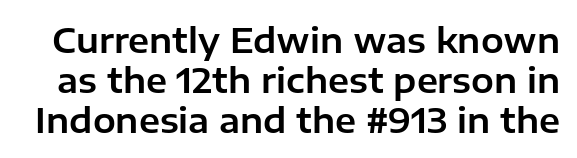
In terms of letterspacing, this is plain default setting. The glyphs in this specimen are sans serif. Looks like regular typesetting: each glyph gets only the width it needs. The font's upright variant was chosen for this text. Honestly, there is no underline to notice here at all.
